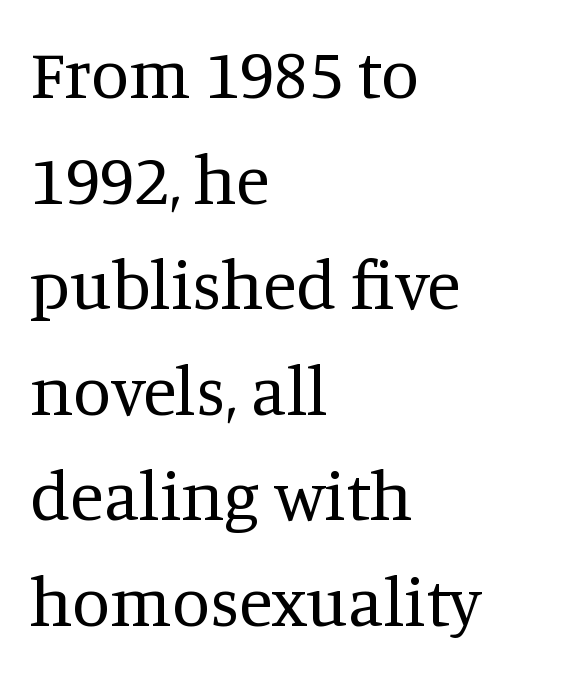
No letter is thick-stroked: the sample isn't bold. Anything drawn beneath the words? Only blank space. You could not count columns in this text — the font is proportionally spaced. The letters stand upright; this is a roman face. Unlike a clean sans, this face finishes its strokes with serifs. The compositor pushed each line to the left boundary.
